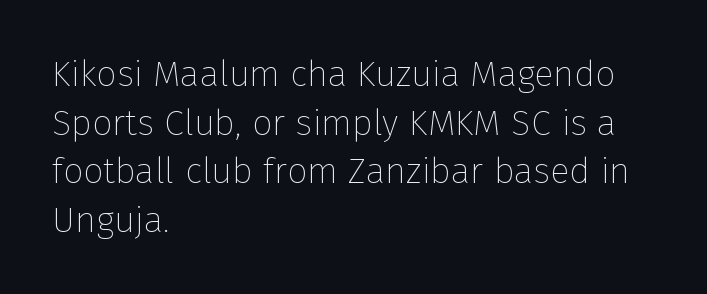
Short note: letters normally spaced. The text block is weighted toward the left margin, trailing off unevenly rightward. Horizontal bands of white between lines are of average thickness. You could not count columns in this text — the font is proportionally spaced. Check the space under the baseline: it is left empty. The strokes are not fattened; the text isn't bold.
